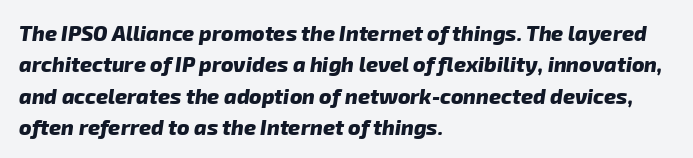
The image shows 21 px bold type; set left-aligned, normal line spacing (1.49x), normal letter spacing, not underlined.
